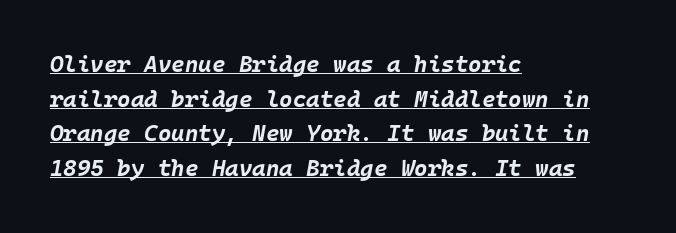
These lines sit exactly where default settings would place them. Like a heading marked for emphasis, these lines bear an underscore. The letters are slanted; this is an italic face. Plenty of ink on the page — the face is bold. Does the copy run flush right? No — it runs flush left.
